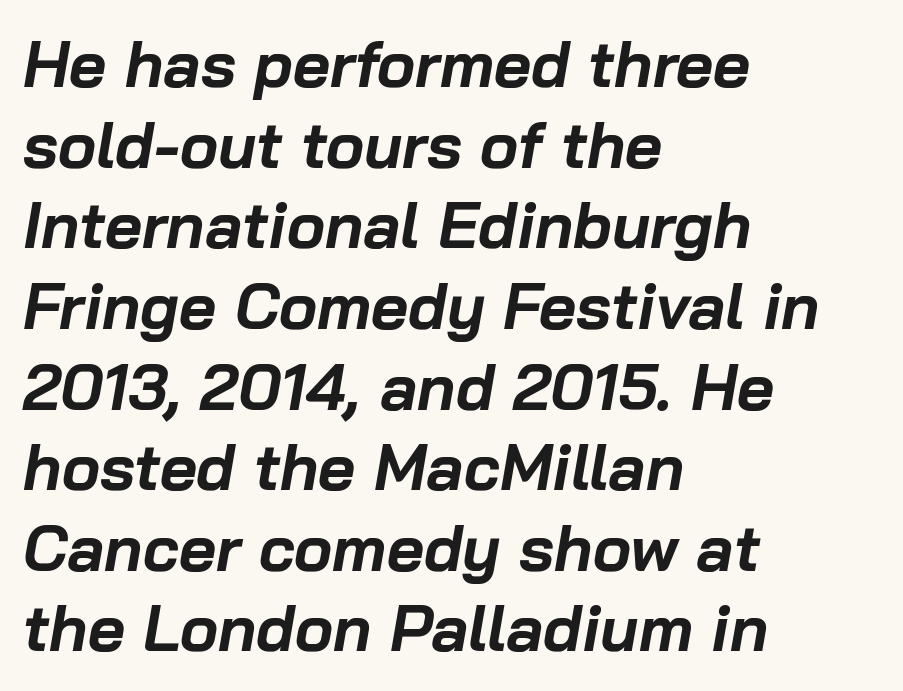
Q: Is the text bold? A: Yes.
Q: Is the text italic (slanted)? A: Yes, it leans right by about 10 degrees.
Q: Is the text underlined? A: No.
Q: How is the paragraph aligned? A: Left-aligned.
Q: Is the spacing between letters normal or unusually wide? A: Normal.
Q: Is the spacing between lines tight, normal or loose? A: Normal.
Q: Width (condensed, normal, or wide)? A: Normal.
Q: Stroke contrast? A: Low.
Q: x-height? A: Medium.
Q: Monospaced? A: No.
